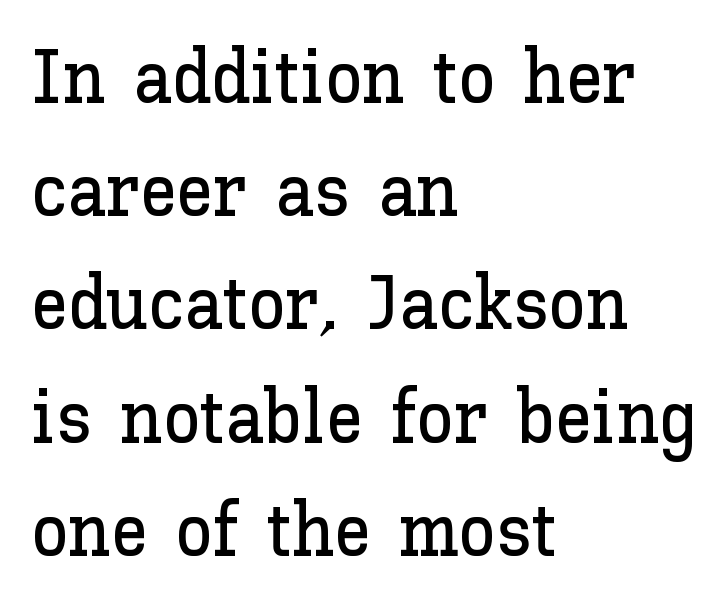
Q: Is the text italic (slanted)? A: No, it is upright.
Q: Is the text underlined? A: No.
Q: How is the paragraph aligned? A: Left-aligned.
Q: Is the spacing between letters normal or unusually wide? A: Normal.
Q: Is the spacing between lines tight, normal or loose? A: Normal.
Q: Width (condensed, normal, or wide)? A: Normal.
Q: Stroke contrast? A: Low.
Q: x-height? A: Medium.
Q: Monospaced? A: No.
